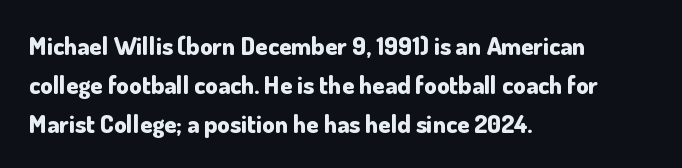
Q: Is the text bold? A: Yes.
Q: Is the text italic (slanted)? A: No, it is upright.
Q: Is the text underlined? A: No.
Q: How is the paragraph aligned? A: Left-aligned.
Q: Is the spacing between letters normal or unusually wide? A: Normal.
Q: Is the spacing between lines tight, normal or loose? A: Normal.
